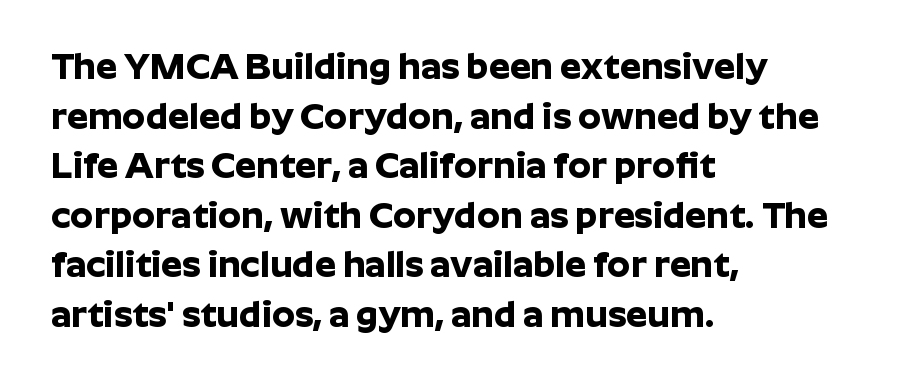
Q: Is the text bold? A: Yes.
Q: Is the text italic (slanted)? A: No, it is upright.
Q: Is the typeface a serif or a sans-serif typeface? A: Sans-serif.
Q: Is the text underlined? A: No.
Q: How is the paragraph aligned? A: Left-aligned.
Q: Is the spacing between letters normal or unusually wide? A: Normal.
Q: Is the spacing between lines tight, normal or loose? A: Normal.
Q: Width (condensed, normal, or wide)? A: Normal.
Q: Stroke contrast? A: Low.
Q: x-height? A: Medium.
Q: Monospaced? A: No.
